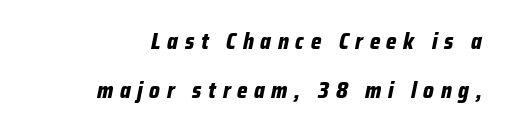
The image shows 22 px bold type, italic (leaning right); set right-aligned, loose line spacing (2.21x), unusually wide letter spacing (+0.3 em), not underlined.
